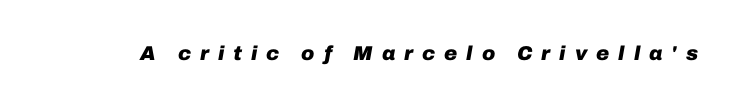
Letter spacing: wide. Beneath every word, the page is bare. The letters are slanted; this is an italic face. What weight is shown? A full bold with thick strokes.
